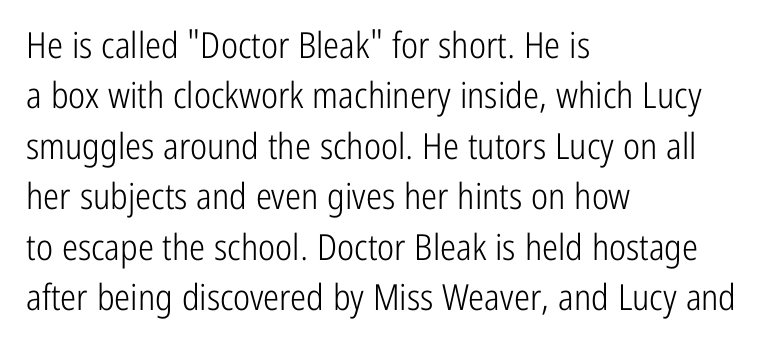
Unmarked baselines from the first word to the last. In terms of letterspacing, this is plain default setting. The characters are drawn with everyday or finer stroke widths. The face used here is proportionally spaced, like ordinary book or web type.
